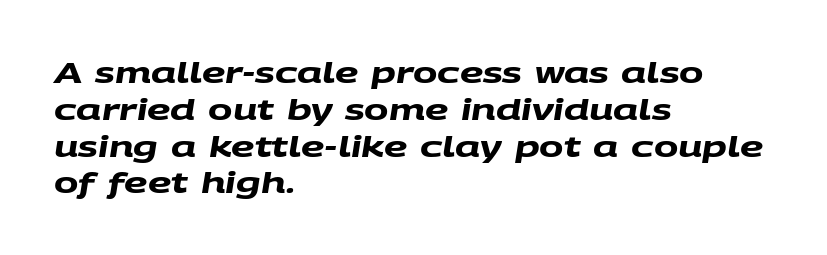
The image shows 29 px heavy, wide sans-serif type; set left-aligned, normal line spacing (1.27x), normal letter spacing, not underlined; medium stroke contrast and a large x-height.
